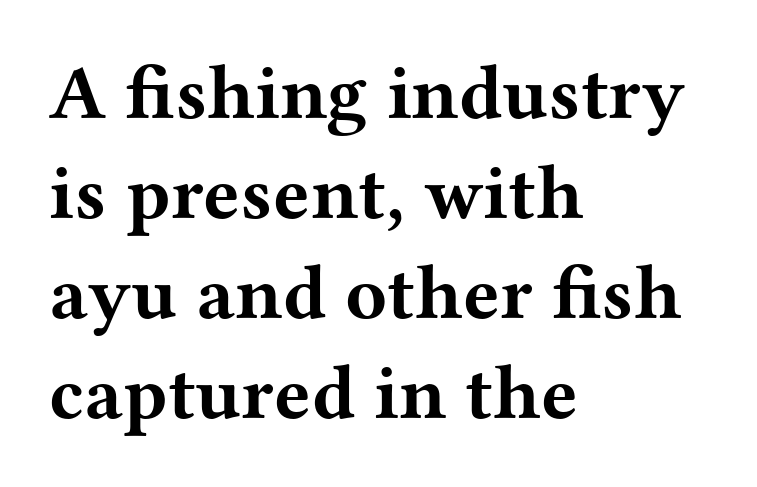
Q: Is the text bold? A: Yes.
Q: Is the text italic (slanted)? A: No, it is upright.
Q: Is the typeface a serif or a sans-serif typeface? A: Serif.
Q: Is the text underlined? A: No.
Q: How is the paragraph aligned? A: Left-aligned.
Q: Is the spacing between letters normal or unusually wide? A: Normal.
Q: Is the spacing between lines tight, normal or loose? A: Normal.
Q: Width (condensed, normal, or wide)? A: Wide.
Q: Stroke contrast? A: Medium.
Q: x-height? A: Medium.
Q: Monospaced? A: No.
